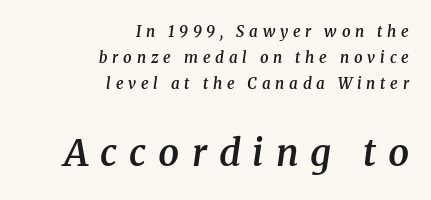
Q: Is the text bold? A: Semi-bold.
Q: Is the text italic (slanted)? A: Yes, it leans right by about 8 degrees.
Q: Is the typeface a serif or a sans-serif typeface? A: Serif.
Q: Is the text underlined? A: No.
Q: How is the paragraph aligned? A: Right-aligned.
Q: Is the spacing between letters normal or unusually wide? A: Unusually wide.
Q: Which block of text is set in a larger size, the first (top) or the second (bottom)? A: The second (bottom) one.
Q: Width (condensed, normal, or wide)? A: Normal.
Q: Stroke contrast? A: Medium.
Q: x-height? A: Medium.
Q: Monospaced? A: No.
